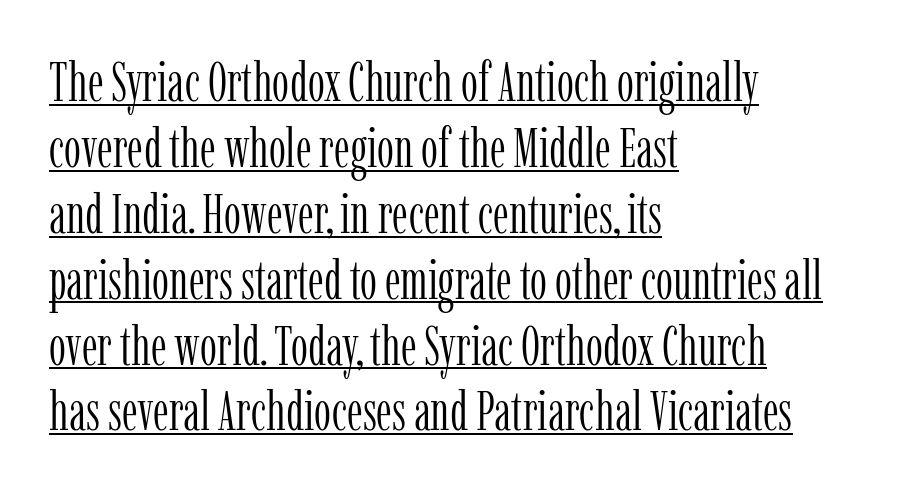
Q: Is the text bold? A: No.
Q: Is the text italic (slanted)? A: No, it is upright.
Q: Is the typeface a serif or a sans-serif typeface? A: Serif.
Q: Is the text underlined? A: Yes.
Q: How is the paragraph aligned? A: Left-aligned.
Q: Is the spacing between letters normal or unusually wide? A: Normal.
Q: Width (condensed, normal, or wide)? A: Condensed.
Q: Stroke contrast? A: Low.
Q: x-height? A: Medium.
Q: Monospaced? A: No.
